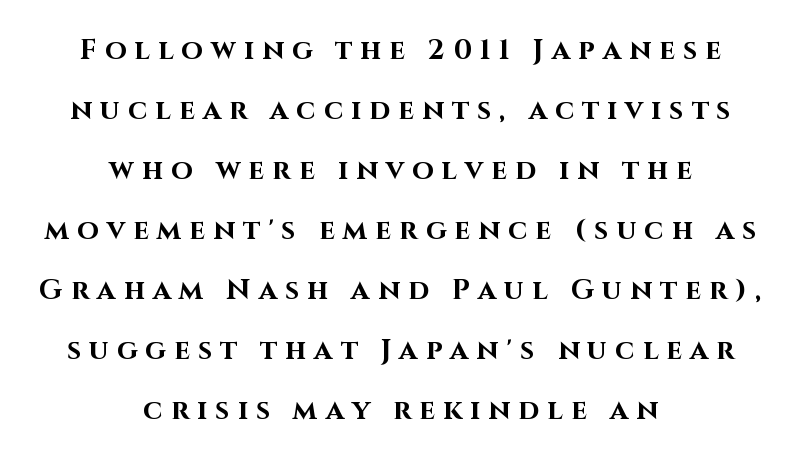
Q: Is the text bold? A: Yes.
Q: Is the text italic (slanted)? A: No, it is upright.
Q: Is the typeface a serif or a sans-serif typeface? A: Sans-serif.
Q: Is the text underlined? A: No.
Q: How is the paragraph aligned? A: Centered.
Q: Is the spacing between letters normal or unusually wide? A: Unusually wide.
Q: Is the spacing between lines tight, normal or loose? A: Loose.
Q: Width (condensed, normal, or wide)? A: Normal.
Q: Stroke contrast? A: High.
Q: x-height? A: Large.
Q: Monospaced? A: No.
